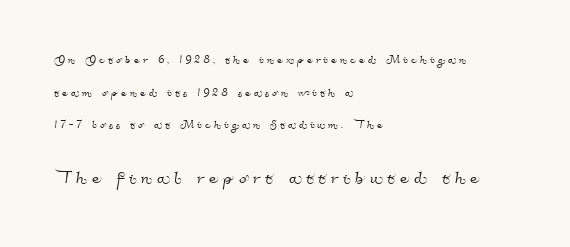
Q: Is the text underlined? A: No.
Q: How is the paragraph aligned? A: Left-aligned.
Q: Is the spacing between letters normal or unusually wide? A: Unusually wide.
Q: Is the spacing between lines tight, normal or loose? A: Loose.
Q: Which block of text is set in a larger size, the first (top) or the second (bottom)? A: The second (bottom) one.
